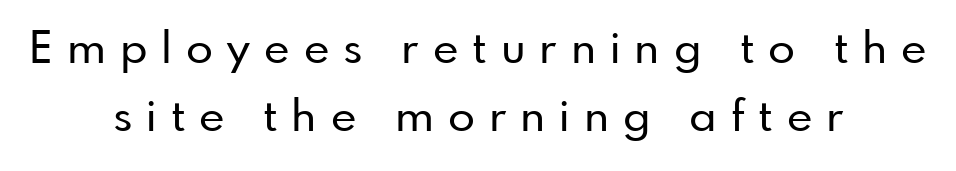
The image shows 44 px sans-serif type, upright; set centered, normal line spacing (1.55x), unusually wide letter spacing (+0.32 em), not underlined; low stroke contrast and a small x-height.
